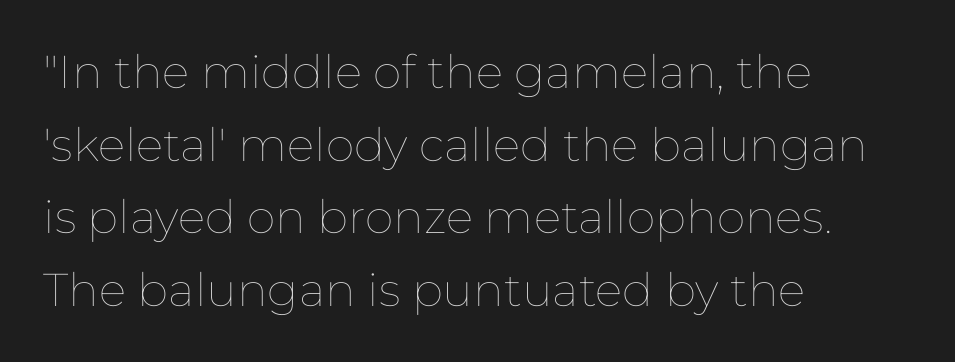
The image shows 46 px thin type, upright; set left-aligned, normal line spacing (1.58x), normal letter spacing, not underlined; low stroke contrast and a medium x-height.
